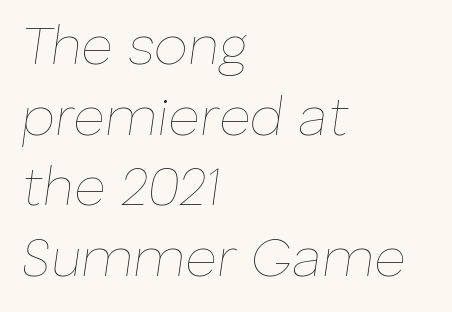
The image shows 54 px thin type, italic (leaning right); set left-aligned, normal line spacing (1.31x), normal letter spacing, not underlined; low stroke contrast and a medium x-height.
